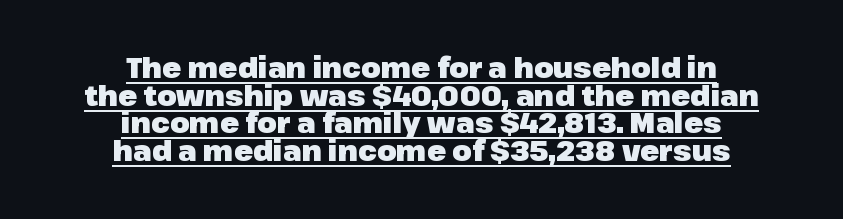
Each glyph is drawn with heavy, bold strokes. In terms of leading, this rendering errs on the cramped side. Both edges are ragged and mirror each other, which tells us the setting is centered. You could not count columns in this text — the font is proportionally spaced. The line texture is even and compact thanks to regular tracking.
